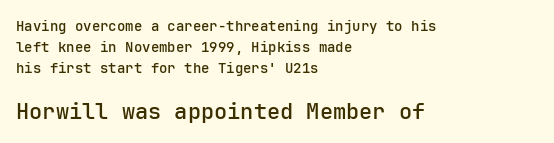
The image shows 22 px text type, upright; set left-aligned, normal line spacing (1.49x), normal letter spacing, not underlined; the second (bottom) block is 1.57x larger.
